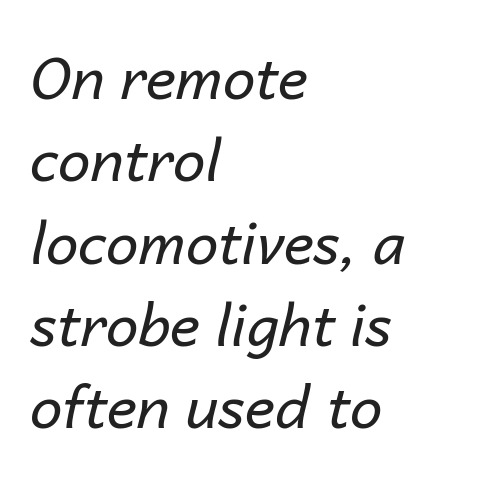
{"italic": "yes", "lean": "right", "slant_degrees": 14, "bold": "no", "weight": "regular", "width": "normal", "stroke_contrast": "low", "x_height": "medium", "monospaced": "no", "underline": "no", "align": "left", "line_spacing": "normal", "line_spacing_ratio": 1.42, "letter_spacing": "normal", "letter_spacing_em": 0.0, "glyph_px": 58}
